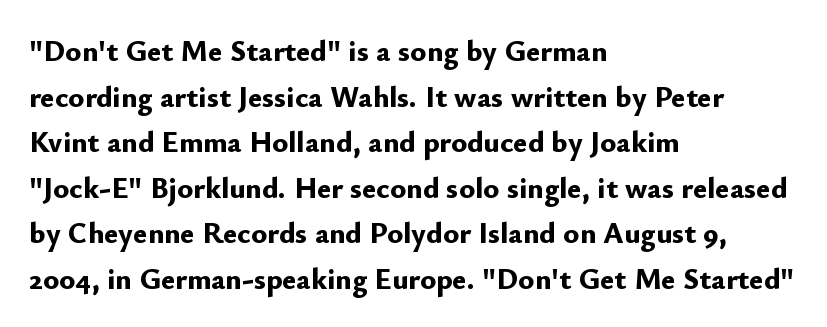
{"serif": "no", "italic": "no", "bold": "yes", "weight": "bold", "width": "normal", "stroke_contrast": "low", "x_height": "small", "monospaced": "no", "underline": "no", "align": "left", "line_spacing": "normal", "line_spacing_ratio": 1.52, "letter_spacing": "normal", "letter_spacing_em": 0.0, "glyph_px": 30}
